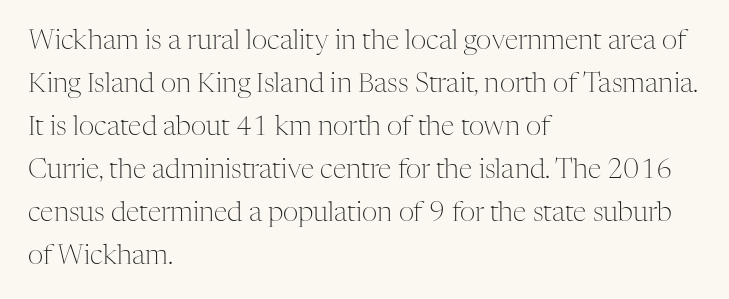
{"italic": "no", "bold": "no", "underline": "no", "align": "left", "line_spacing": "normal", "line_spacing_ratio": 1.59, "letter_spacing": "normal", "letter_spacing_em": 0.0, "glyph_px": 27}
